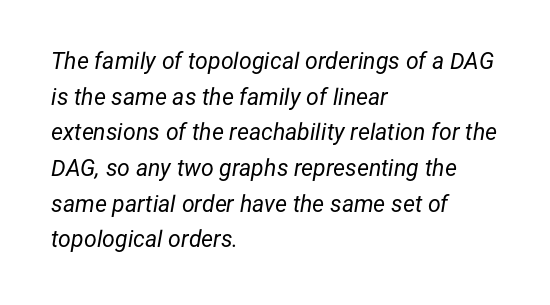
It's the slanting kind of type. Glyph-to-glyph distance matches everyday printed text. Weight: not bold — regular or lighter. Layout note: lines flush left.
